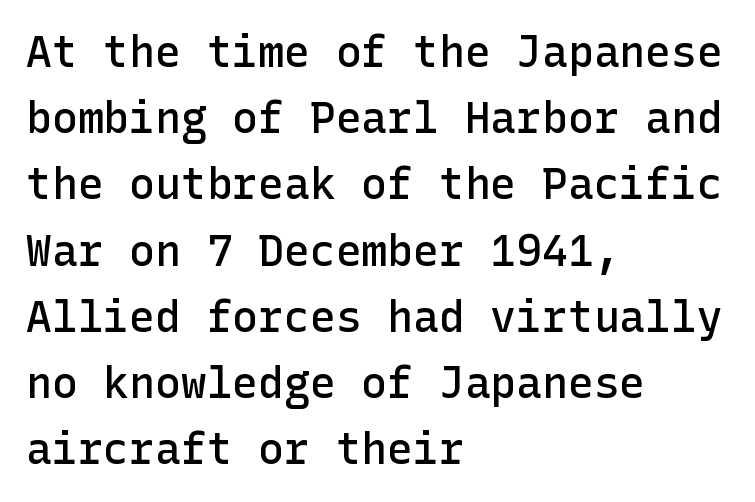
{"serif": "no", "italic": "no", "bold": "semi", "weight": "semibold", "width": "normal", "stroke_contrast": "low", "x_height": "medium", "underline": "no", "align": "left", "line_spacing": "normal", "line_spacing_ratio": 1.54, "letter_spacing": "normal", "letter_spacing_em": 0.0, "glyph_px": 43}
